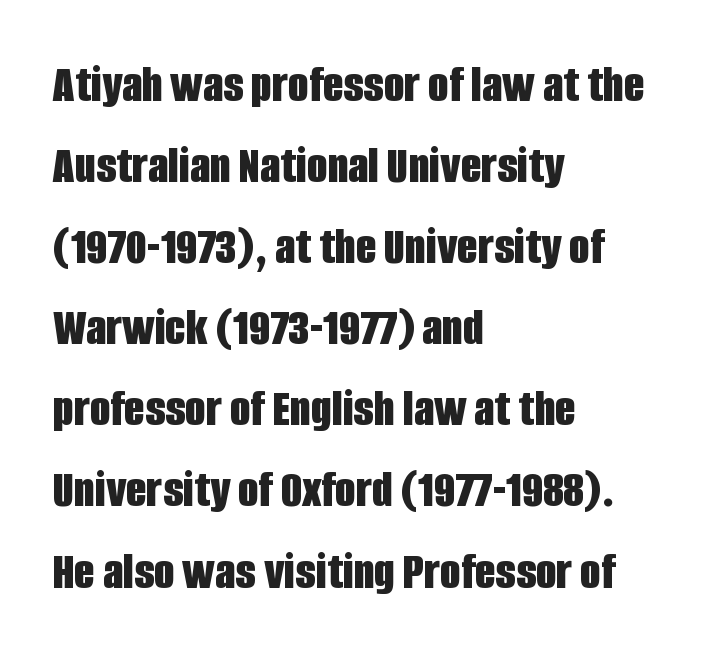
Q: Is the text bold? A: Yes.
Q: Is the text italic (slanted)? A: No, it is upright.
Q: Is the typeface a serif or a sans-serif typeface? A: Sans-serif.
Q: Is the text underlined? A: No.
Q: How is the paragraph aligned? A: Left-aligned.
Q: Is the spacing between letters normal or unusually wide? A: Normal.
Q: Is the spacing between lines tight, normal or loose? A: Normal.
Q: Width (condensed, normal, or wide)? A: Condensed.
Q: Stroke contrast? A: Low.
Q: x-height? A: Large.
Q: Monospaced? A: No.
